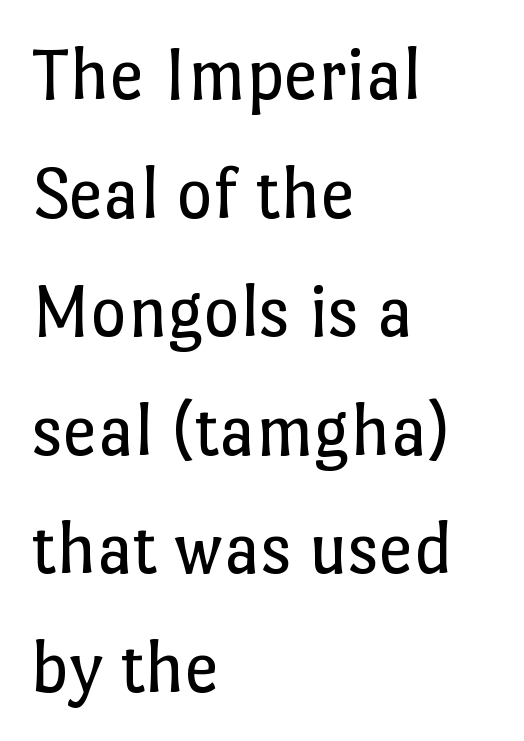
Q: Is the text bold? A: No.
Q: Is the text italic (slanted)? A: No, it is upright.
Q: Is the text underlined? A: No.
Q: How is the paragraph aligned? A: Left-aligned.
Q: Is the spacing between letters normal or unusually wide? A: Normal.
Q: Is the spacing between lines tight, normal or loose? A: Normal.
Q: Width (condensed, normal, or wide)? A: Normal.
Q: Stroke contrast? A: Low.
Q: x-height? A: Medium.
Q: Monospaced? A: No.
